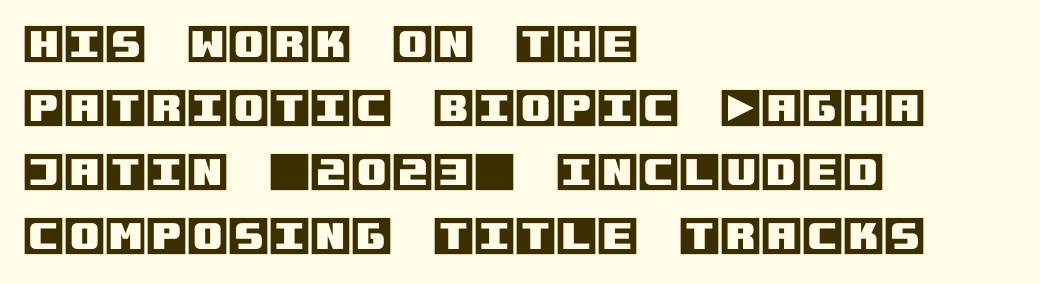
Q: Is the text italic (slanted)? A: No, it is upright.
Q: Is the text underlined? A: No.
Q: How is the paragraph aligned? A: Left-aligned.
Q: Is the spacing between letters normal or unusually wide? A: Normal.
Q: Is the spacing between lines tight, normal or loose? A: Normal.
Q: Width (condensed, normal, or wide)? A: Normal.
Q: x-height? A: Large.
